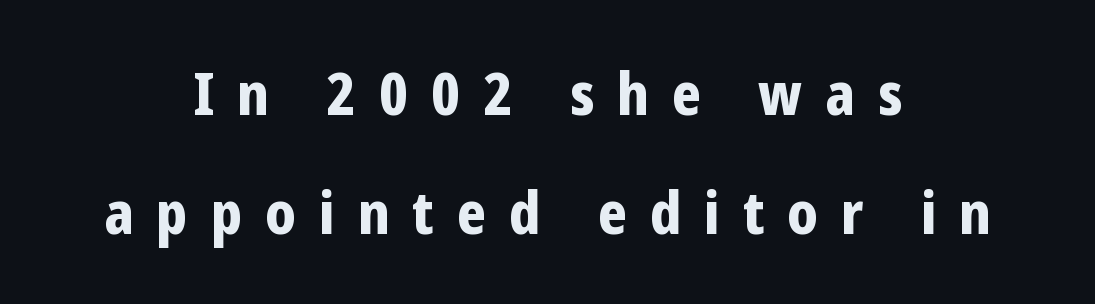
Q: Is the text bold? A: Yes.
Q: Is the text italic (slanted)? A: No, it is upright.
Q: Is the typeface a serif or a sans-serif typeface? A: Sans-serif.
Q: Is the text underlined? A: No.
Q: How is the paragraph aligned? A: Centered.
Q: Is the spacing between letters normal or unusually wide? A: Unusually wide.
Q: Is the spacing between lines tight, normal or loose? A: Loose.
Q: Width (condensed, normal, or wide)? A: Condensed.
Q: Stroke contrast? A: Low.
Q: x-height? A: Medium.
Q: Monospaced? A: No.
